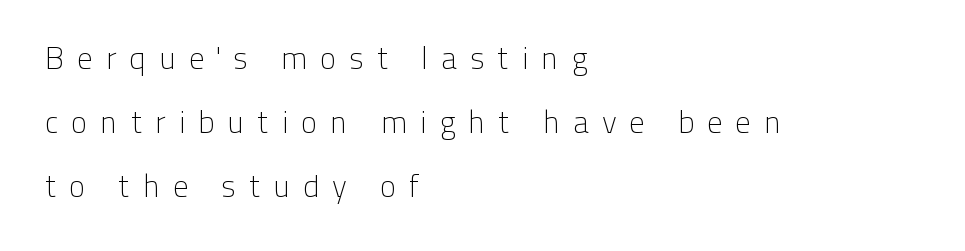
Q: Is the text bold? A: No.
Q: Is the text italic (slanted)? A: No, it is upright.
Q: Is the typeface a serif or a sans-serif typeface? A: Sans-serif.
Q: Is the text underlined? A: No.
Q: How is the paragraph aligned? A: Left-aligned.
Q: Is the spacing between letters normal or unusually wide? A: Unusually wide.
Q: Is the spacing between lines tight, normal or loose? A: Loose.
Q: Width (condensed, normal, or wide)? A: Normal.
Q: Stroke contrast? A: Low.
Q: x-height? A: Medium.
Q: Monospaced? A: No.
